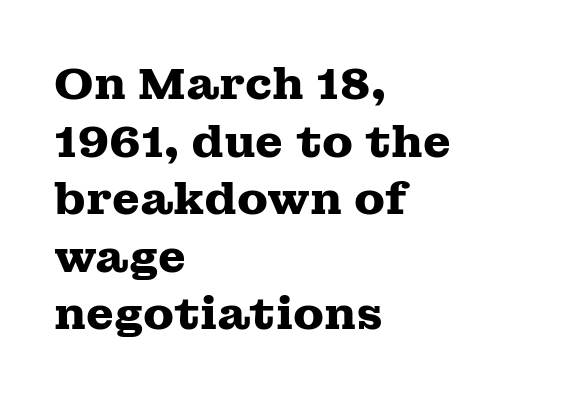
Q: Is the text bold? A: Yes.
Q: Is the text italic (slanted)? A: No, it is upright.
Q: Is the typeface a serif or a sans-serif typeface? A: Serif.
Q: Is the text underlined? A: No.
Q: How is the paragraph aligned? A: Left-aligned.
Q: Is the spacing between letters normal or unusually wide? A: Normal.
Q: Is the spacing between lines tight, normal or loose? A: Normal.
Q: Width (condensed, normal, or wide)? A: Wide.
Q: Stroke contrast? A: Medium.
Q: x-height? A: Medium.
Q: Monospaced? A: No.
